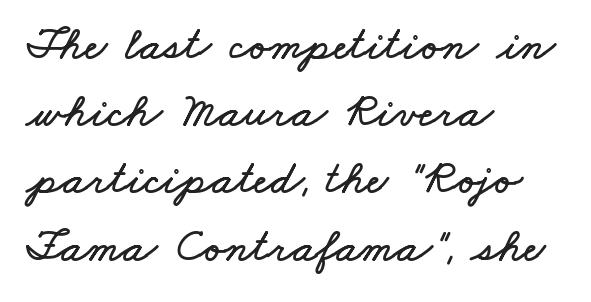
The image shows 47 px wide type; set left-aligned, normal line spacing (1.43x), normal letter spacing, not underlined; low stroke contrast and a small x-height.
